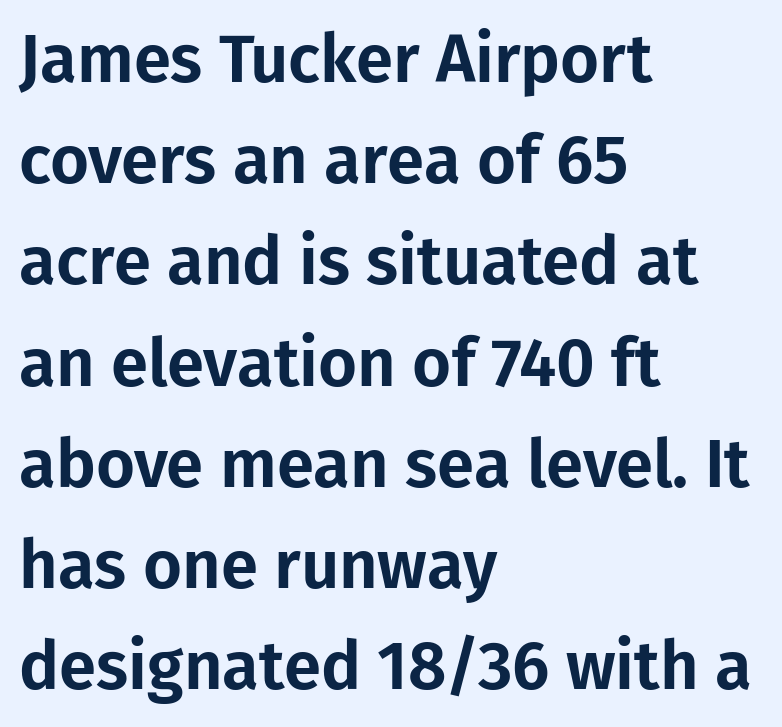
{"serif": "no", "italic": "no", "width": "normal", "stroke_contrast": "low", "x_height": "medium", "monospaced": "no", "underline": "no", "align": "left", "line_spacing": "normal", "line_spacing_ratio": 1.51, "letter_spacing": "normal", "letter_spacing_em": 0.0, "glyph_px": 67}
